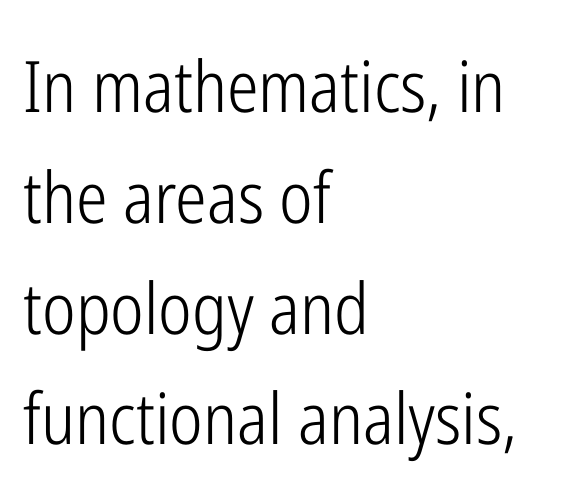
Q: Is the text bold? A: No.
Q: Is the text italic (slanted)? A: No, it is upright.
Q: Is the typeface a serif or a sans-serif typeface? A: Sans-serif.
Q: Is the text underlined? A: No.
Q: How is the paragraph aligned? A: Left-aligned.
Q: Is the spacing between letters normal or unusually wide? A: Normal.
Q: Is the spacing between lines tight, normal or loose? A: Normal.
Q: Width (condensed, normal, or wide)? A: Condensed.
Q: Stroke contrast? A: Low.
Q: x-height? A: Medium.
Q: Monospaced? A: No.
